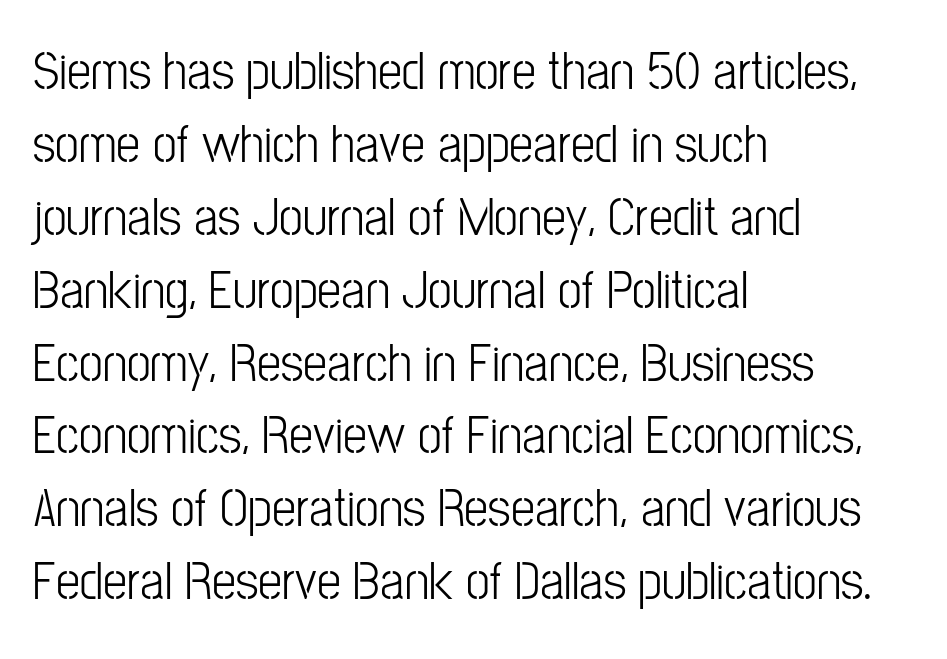
{"serif": "no", "italic": "no", "width": "condensed", "stroke_contrast": "low", "x_height": "medium", "monospaced": "no", "underline": "no", "align": "left", "line_spacing": "normal", "line_spacing_ratio": 1.35, "letter_spacing": "normal", "letter_spacing_em": 0.0, "glyph_px": 54}
